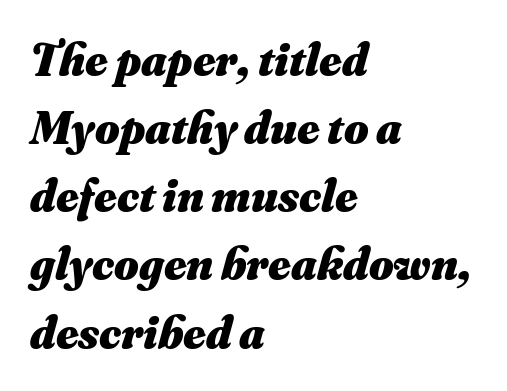
Heft: maximum for text — a bold. Characters follow at the spacing the type designer built in. The face used here is proportionally spaced, like ordinary book or web type. The lettering tilts uniformly, giving the passage an italic look. Words float on clear page, feet unadorned.
